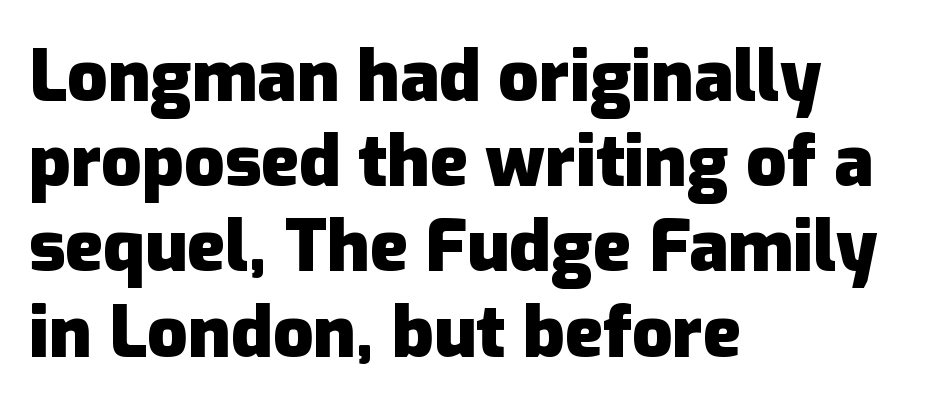
This rendering employs a face without finishing strokes, i.e., a sans-serif. The paragraph has a hard left edge and a soft right edge. The string is rendered with underlining switched off. The face used here is rendered with its standard letterfit. Characters remain perfectly vertical along every line.
